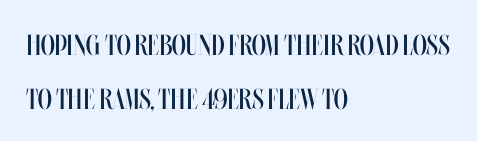
{"italic": "no", "bold": "no", "weight": "regular", "width": "condensed", "stroke_contrast": "medium", "x_height": "large", "monospaced": "no", "underline": "no", "align": "left", "line_spacing_ratio": 1.85, "letter_spacing": "normal", "letter_spacing_em": 0.0, "glyph_px": 29}
